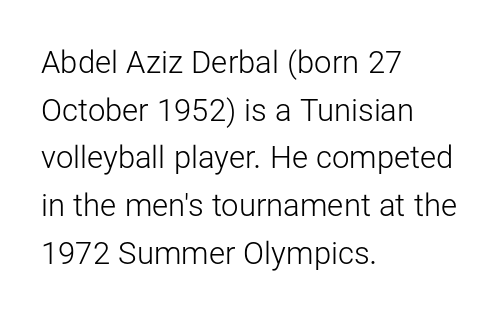
Q: Is the text bold? A: No.
Q: Is the text italic (slanted)? A: No, it is upright.
Q: Is the typeface a serif or a sans-serif typeface? A: Sans-serif.
Q: Is the text underlined? A: No.
Q: How is the paragraph aligned? A: Left-aligned.
Q: Is the spacing between letters normal or unusually wide? A: Normal.
Q: Is the spacing between lines tight, normal or loose? A: Normal.
Q: Width (condensed, normal, or wide)? A: Normal.
Q: Stroke contrast? A: Low.
Q: x-height? A: Medium.
Q: Monospaced? A: No.
